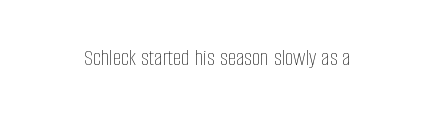
The image shows 24 px text type, upright; set normal letter spacing, not underlined.
